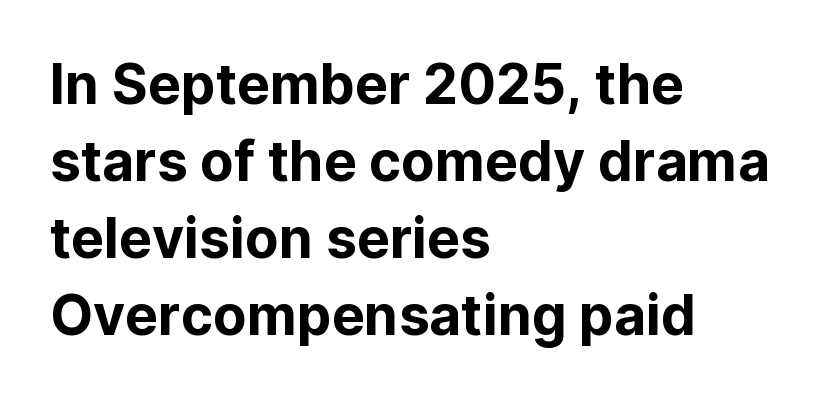
What's the leading like? Ordinary, nothing unusual. The letters advance in unequal steps, a hallmark of proportional type. The characters display no serif detailing; their extremities are plain. It's the straight-up-and-down kind of type. Glance below the letters and you will spot only blank space.
